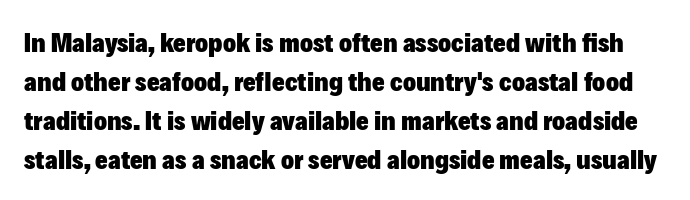
Q: Is the text bold? A: Yes.
Q: Is the text italic (slanted)? A: No, it is upright.
Q: Is the text underlined? A: No.
Q: Is the spacing between letters normal or unusually wide? A: Normal.
Q: Is the spacing between lines tight, normal or loose? A: Normal.
